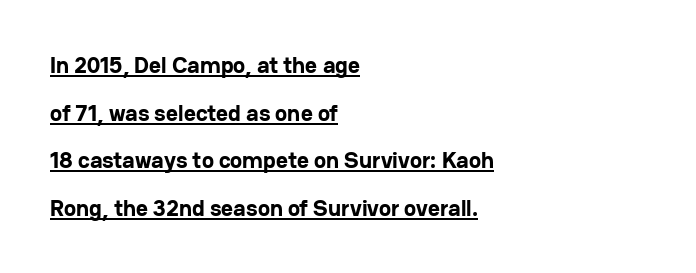
The image shows 23 px bold type, upright; set left-aligned, loose line spacing (2.07x), normal letter spacing, underlined.
